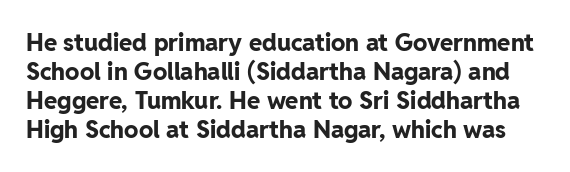
Weight check: bold — yes, fully. Does extra space separate the letters? No, they use regular spacing. The font's upright variant was chosen for this text. Bare-footed words on every line.
